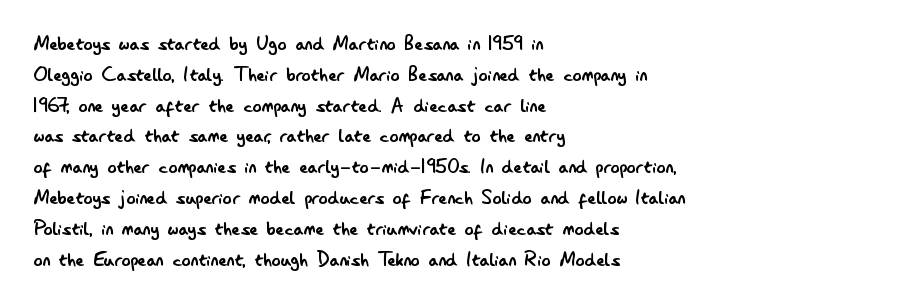
Q: Is the text bold? A: No.
Q: Is the text italic (slanted)? A: No, it is upright.
Q: Is the text underlined? A: No.
Q: How is the paragraph aligned? A: Left-aligned.
Q: Is the spacing between letters normal or unusually wide? A: Normal.
Q: Is the spacing between lines tight, normal or loose? A: Normal.
